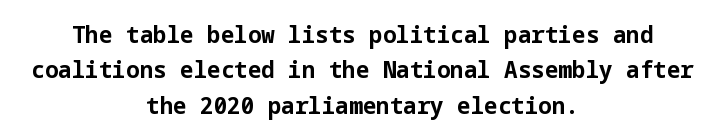
How are the letters spaced? Ordinarily, with no added tracking. Designer's note — italics off, roman on. The passage shown stacks its lines at a standard gap. How heavy is the stroke? Heavy — this is a bold. The rag falls on both sides of this text block equally. Decoration check: the copy has no underline.
